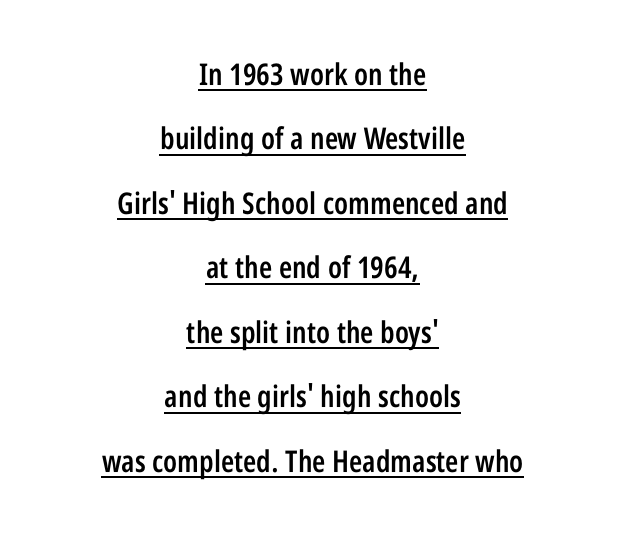
Q: Is the text bold? A: Semi-bold.
Q: Is the text italic (slanted)? A: No, it is upright.
Q: Is the typeface a serif or a sans-serif typeface? A: Sans-serif.
Q: Is the text underlined? A: Yes.
Q: How is the paragraph aligned? A: Centered.
Q: Is the spacing between letters normal or unusually wide? A: Normal.
Q: Is the spacing between lines tight, normal or loose? A: Loose.
Q: Width (condensed, normal, or wide)? A: Condensed.
Q: Stroke contrast? A: Low.
Q: x-height? A: Large.
Q: Monospaced? A: No.
